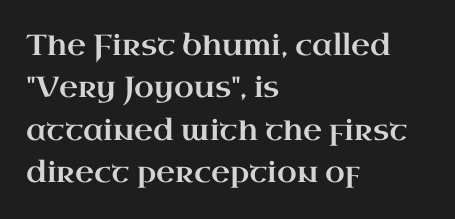
The image shows 29 px wide serif type, upright; set left-aligned, normal line spacing (1.46x), normal letter spacing, not underlined; high stroke contrast and a small x-height.
